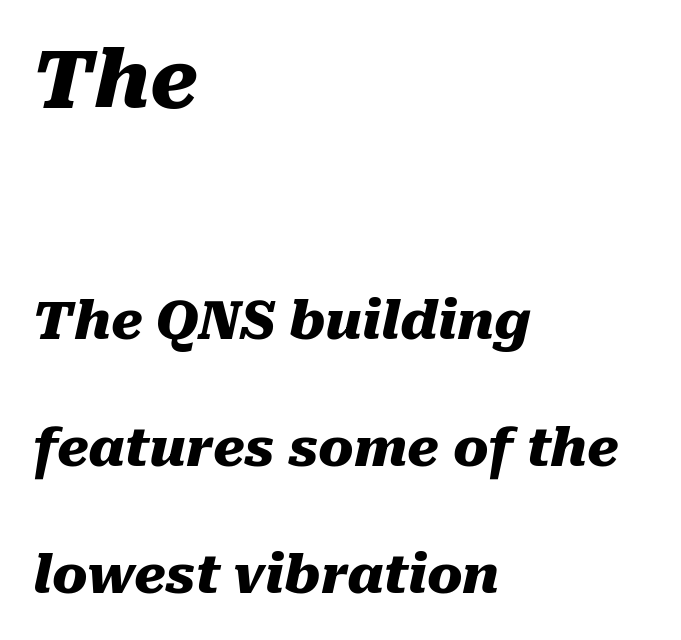
Chunky letters — that's bold for sure. One glance says open: line gaps are wider than usual. The strip under each line holds only bare page. A typesetter would call this zero additional tracking.
